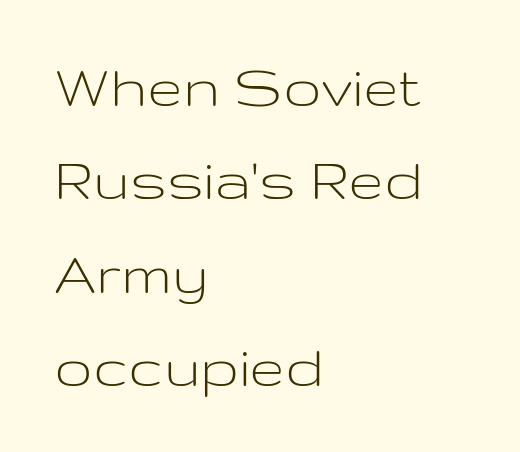
These lines were composed using upright roman letters. What's the leading like? Ordinary, nothing unusual. Notice how the passage keeps a crisp vertical edge on the left only. Caption: standard tracking, unaltered. Descenders are the only things crossing below the line. These lines are rendered in a variable-pitch font.
